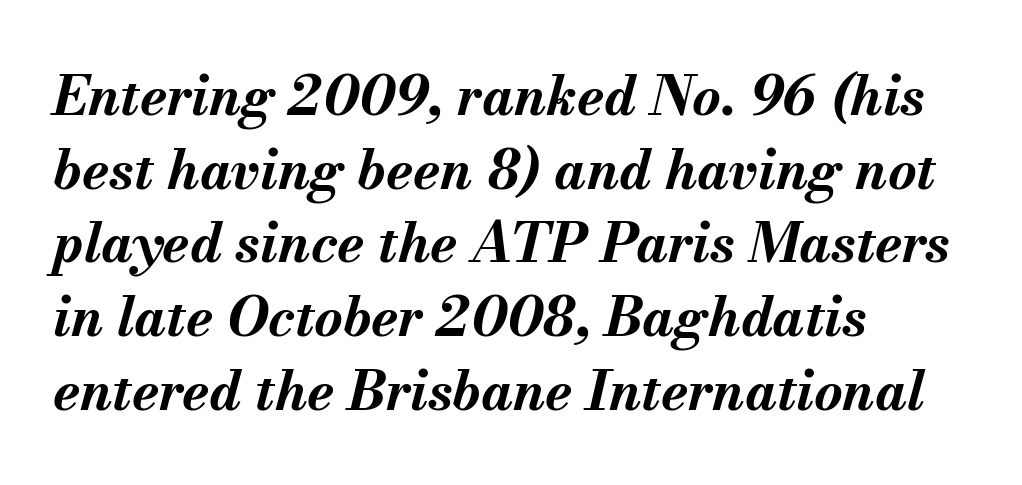
A bare baseline throughout the passage. You could not count columns in this text — the font is proportionally spaced. Look at the tracking — it's just the regular setting, nothing added. Notice how descenders clear the ascenders below comfortably — that's standard leading. Look at the stroke-to-counter ratio: heavy, a bold.
